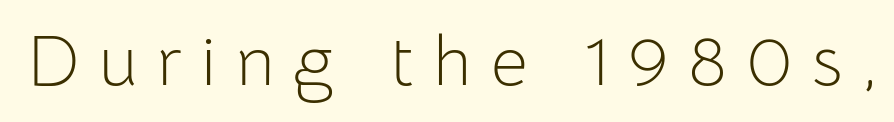
Inter-character spacing is expanded well beyond the font's built-in metrics. I'd call this a sans setting — the letters go barefoot. The words here are not underlined. Is the type heavy? It reads as light-to-regular instead.
